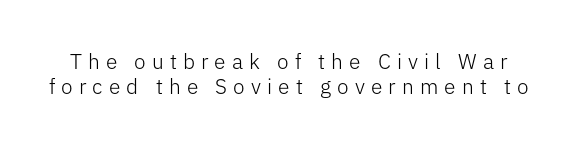
The image shows 21 px text type, upright; set line spacing 1.2x, unusually wide letter spacing (+0.29 em), not underlined.
